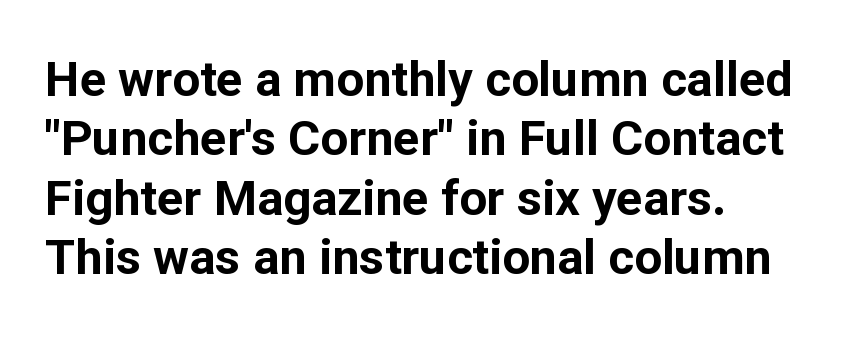
Q: Is the text bold? A: Yes.
Q: Is the text italic (slanted)? A: No, it is upright.
Q: Is the typeface a serif or a sans-serif typeface? A: Sans-serif.
Q: Is the text underlined? A: No.
Q: How is the paragraph aligned? A: Left-aligned.
Q: Is the spacing between letters normal or unusually wide? A: Normal.
Q: Width (condensed, normal, or wide)? A: Normal.
Q: Stroke contrast? A: Low.
Q: x-height? A: Medium.
Q: Monospaced? A: No.
